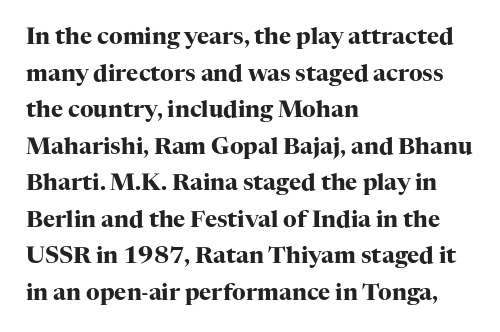
{"italic": "no", "bold": "yes", "underline": "no", "align": "left", "line_spacing": "normal", "line_spacing_ratio": 1.59, "letter_spacing": "normal", "letter_spacing_em": 0.0, "glyph_px": 23}
